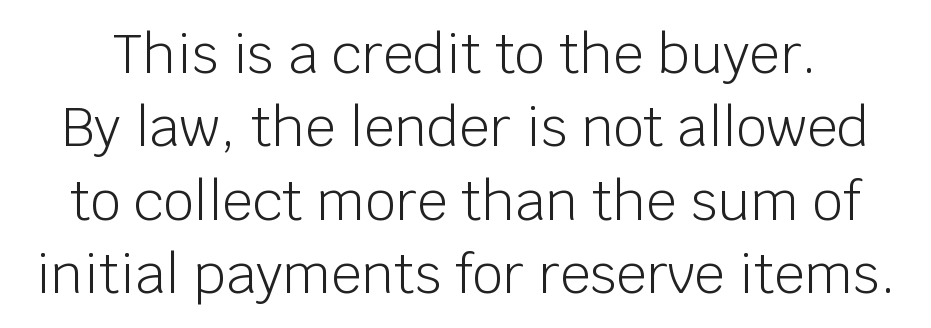
Quick note: not italic, upright. What kind of face is this? One without serifs — a sans. The string is rendered with underlining switched off. Vertically, the passage feels balanced, rows spaced as you'd expect. Tracking here is standard; glyphs follow each other at the usual distance. This sample has the flowing, uneven cadence of proportional lettering.
